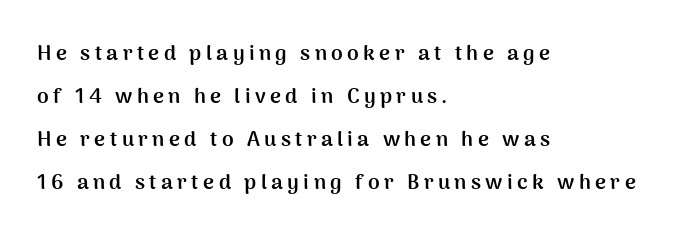
There is plenty of visible air inserted between adjacent glyphs. The strokes are fattened all the way to bold. Reading down the block, your eye returns to a fixed left position each line. You could fit nearly another row in the gap between these rows.
